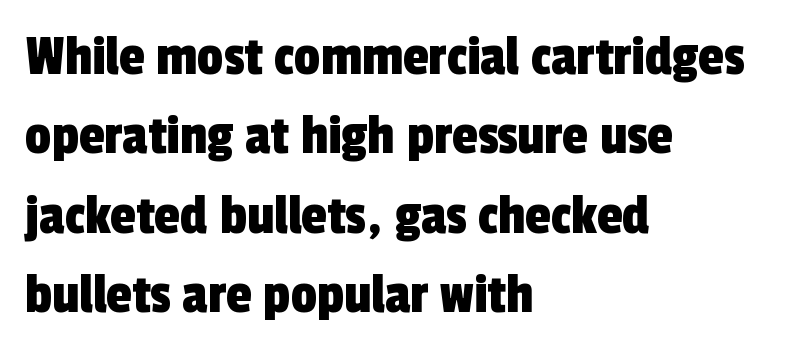
The image shows 58 px condensed sans-serif type; set left-aligned, normal line spacing (1.37x), normal letter spacing, not underlined; a medium x-height.
